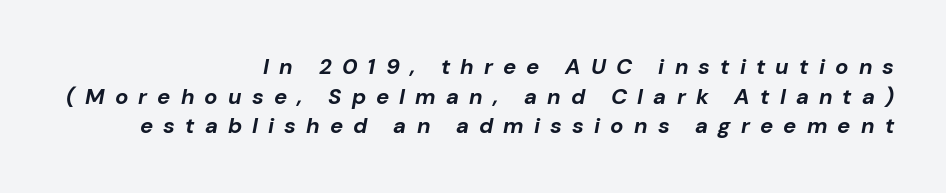
{"italic": "yes", "lean": "right", "slant_degrees": 10, "bold": "yes", "underline": "no", "align": "right", "line_spacing": "normal", "line_spacing_ratio": 1.35, "letter_spacing": "wide", "letter_spacing_em": 0.46, "glyph_px": 22}
